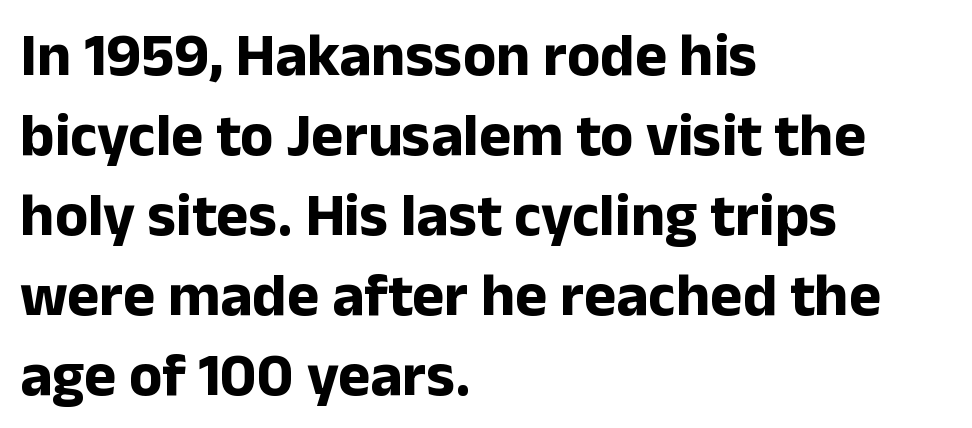
Q: Is the text bold? A: Yes.
Q: Is the text italic (slanted)? A: No, it is upright.
Q: Is the typeface a serif or a sans-serif typeface? A: Sans-serif.
Q: Is the text underlined? A: No.
Q: How is the paragraph aligned? A: Left-aligned.
Q: Is the spacing between letters normal or unusually wide? A: Normal.
Q: Is the spacing between lines tight, normal or loose? A: Normal.
Q: Width (condensed, normal, or wide)? A: Normal.
Q: Stroke contrast? A: Low.
Q: x-height? A: Medium.
Q: Monospaced? A: No.
